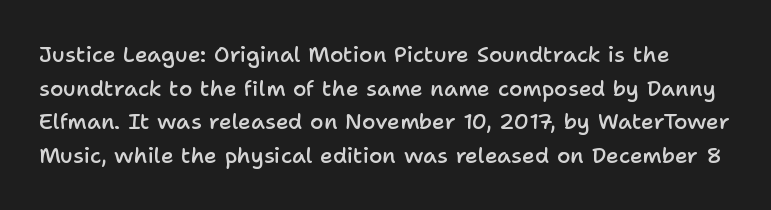
{"italic": "no", "bold": "semi", "underline": "no", "line_spacing": "normal", "line_spacing_ratio": 1.53, "letter_spacing": "normal", "letter_spacing_em": 0.0, "glyph_px": 22}
